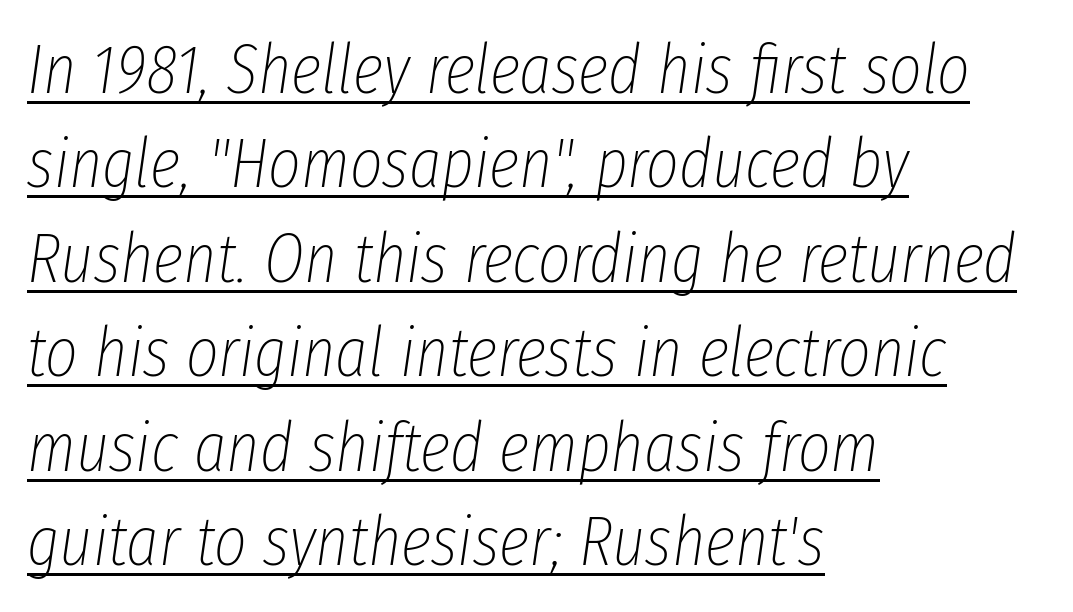
Q: Is the text bold? A: No.
Q: Is the text italic (slanted)? A: Yes, it leans right by about 8 degrees.
Q: Is the text underlined? A: Yes.
Q: How is the paragraph aligned? A: Left-aligned.
Q: Is the spacing between letters normal or unusually wide? A: Normal.
Q: Is the spacing between lines tight, normal or loose? A: Normal.
Q: Width (condensed, normal, or wide)? A: Condensed.
Q: Stroke contrast? A: Low.
Q: x-height? A: Medium.
Q: Monospaced? A: No.
